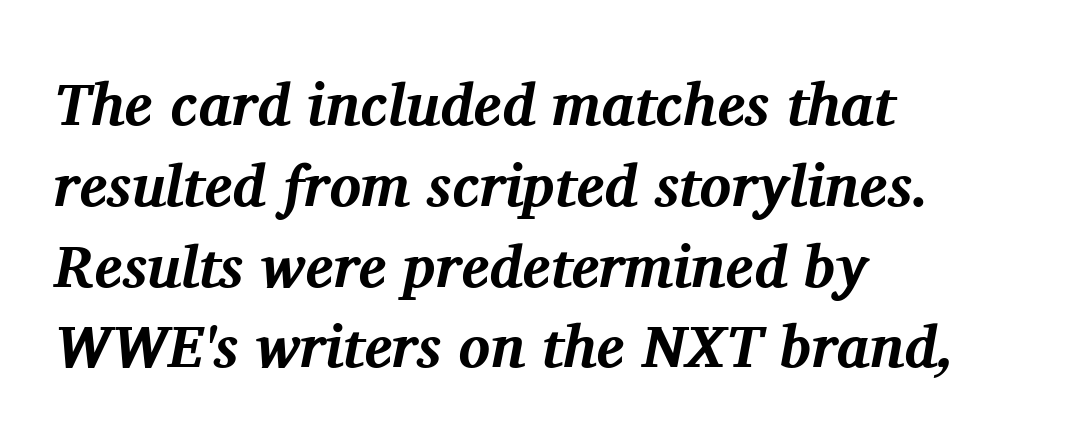
The image shows 59 px bold serif type, italic (leaning right); set left-aligned, normal line spacing (1.37x), normal letter spacing, not underlined; medium stroke contrast and a medium x-height.
